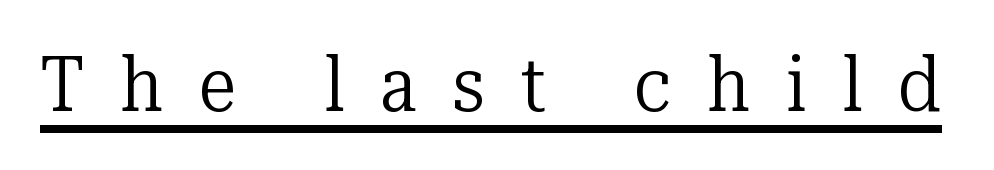
{"serif": "yes", "italic": "no", "bold": "no", "weight": "regular", "width": "normal", "stroke_contrast": "low", "x_height": "medium", "monospaced": "no", "underline": "yes", "letter_spacing": "wide", "letter_spacing_em": 0.47, "glyph_px": 76}
